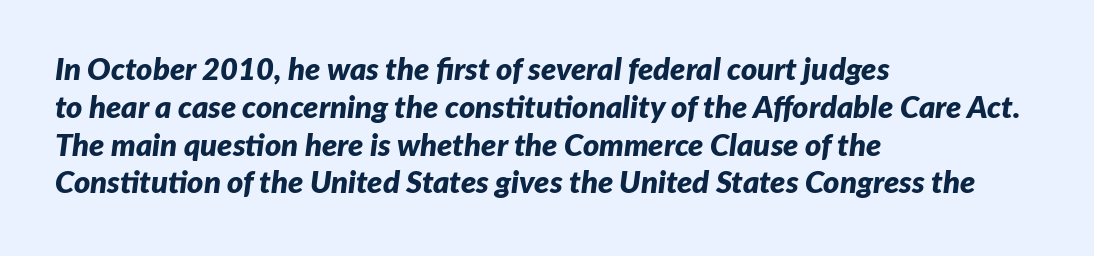
{"italic": "yes", "lean": "right", "slant_degrees": 7, "bold": "yes", "weight": "bold", "width": "normal", "stroke_contrast": "low", "x_height": "medium", "monospaced": "no", "underline": "no", "align": "left", "line_spacing_ratio": 1.22, "letter_spacing": "normal", "letter_spacing_em": 0.0, "glyph_px": 31}
